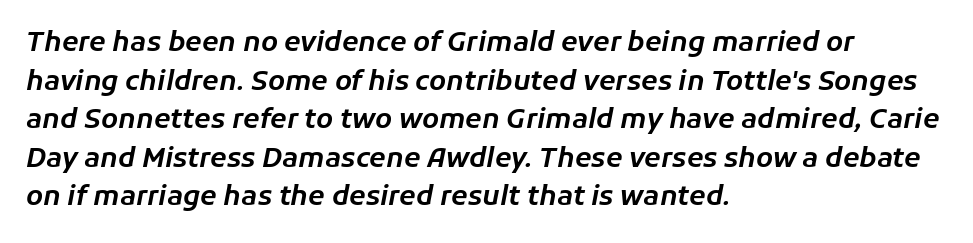
{"italic": "yes", "lean": "right", "slant_degrees": 11, "underline": "no", "align": "left", "line_spacing": "normal", "line_spacing_ratio": 1.43, "letter_spacing": "normal", "letter_spacing_em": 0.0, "glyph_px": 27}
